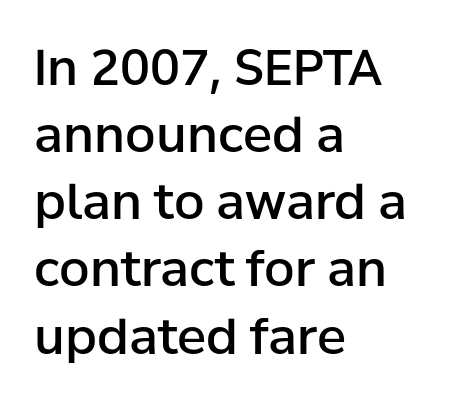
Compared with a centered layout, this one pins lines to the left instead. A typesetter would mark this as roman, not italic. Letter spacing: default. Successive baselines arrive at the customary interval. Looks like regular typesetting: each glyph gets only the width it needs. Semibold letterforms, between regular and bold.
